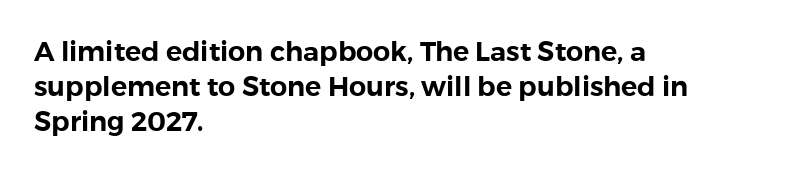
The image shows 27 px text type, upright; set left-aligned, normal line spacing (1.3x), normal letter spacing, not underlined.
